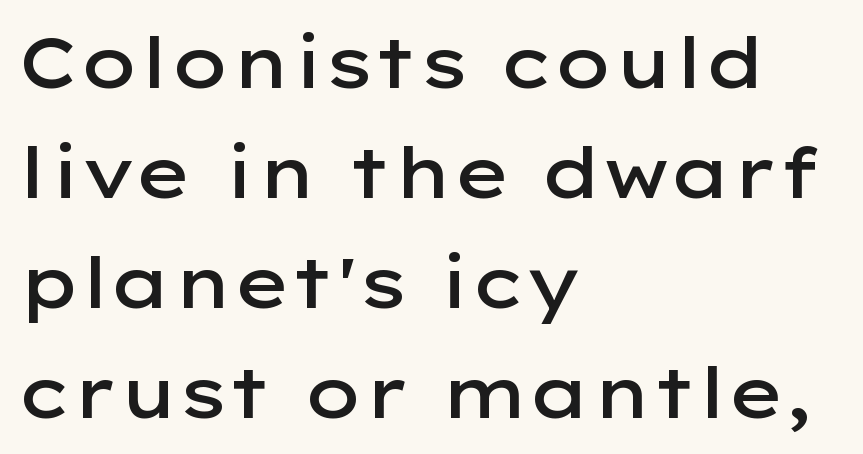
{"serif": "no", "italic": "no", "bold": "semi", "weight": "semibold", "width": "wide", "stroke_contrast": "low", "x_height": "medium", "monospaced": "no", "underline": "no", "align": "left", "line_spacing": "normal", "line_spacing_ratio": 1.55, "letter_spacing": "normal", "letter_spacing_em": 0.0, "glyph_px": 71}
